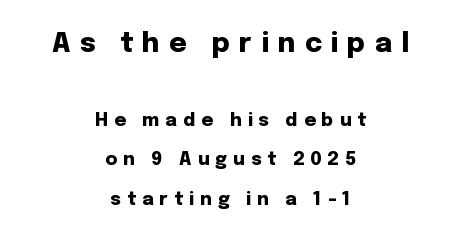
Short and long lines alike share a common midpoint. Emphasis by weight is at full strength: bold. The lettering holds an erect, upright posture throughout. The face used here is rendered with a markedly widened letterfit. Leading: increased.
